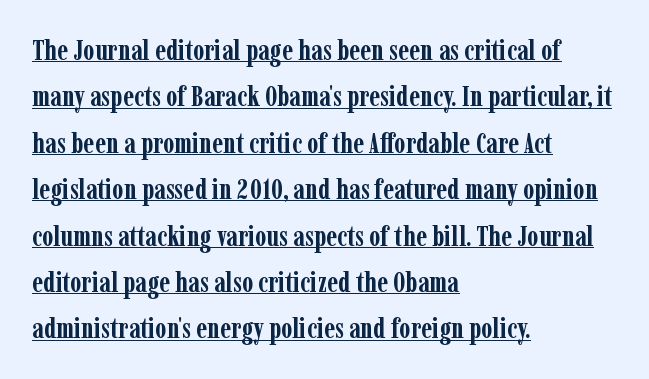
{"serif": "yes", "italic": "no", "bold": "yes", "weight": "semibold", "width": "condensed", "stroke_contrast": "low", "x_height": "medium", "monospaced": "no", "underline": "yes", "align": "left", "line_spacing": "normal", "line_spacing_ratio": 1.6, "letter_spacing": "normal", "letter_spacing_em": 0.0, "glyph_px": 29}
